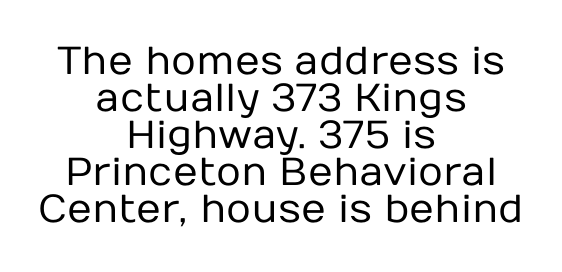
The space between consecutive lines is stingy. You could not count columns in this text — the font is proportionally spaced. The rendering positions every line midway between the sides. Is the stroke heavy? The answer is a plain regular-or-lighter.
